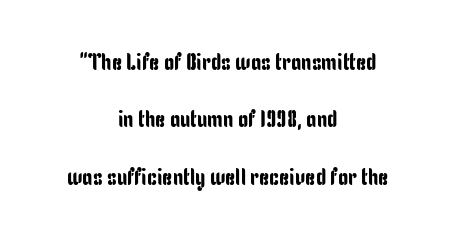
Q: Is the text italic (slanted)? A: No, it is upright.
Q: Is the text underlined? A: No.
Q: How is the paragraph aligned? A: Centered.
Q: Is the spacing between letters normal or unusually wide? A: Normal.
Q: Is the spacing between lines tight, normal or loose? A: Loose.
